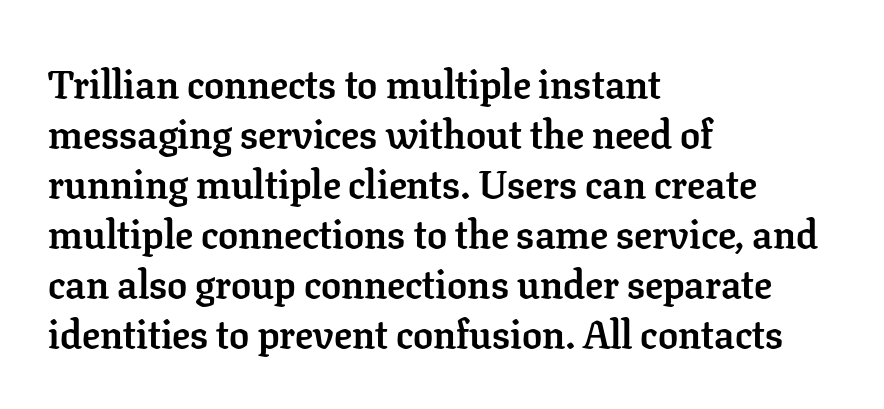
The image shows 40 px semibold serif type, upright; set left-aligned, normal line spacing (1.25x), normal letter spacing, not underlined; low stroke contrast and a medium x-height.
